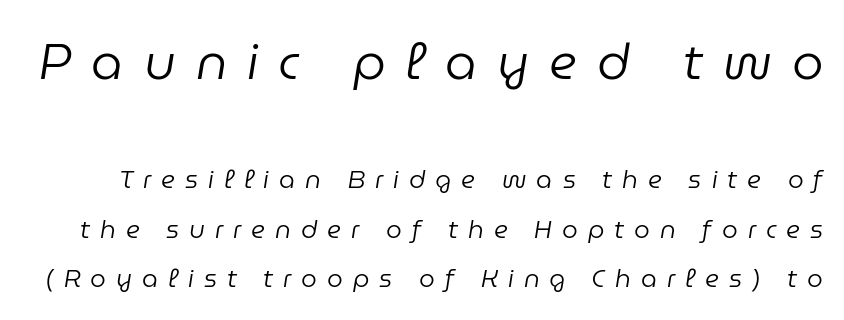
{"italic": "yes", "lean": "right", "slant_degrees": 9, "bold": "no", "weight": "regular", "width": "normal", "stroke_contrast": "low", "x_height": "medium", "monospaced": "no", "underline": "no", "line_spacing": "loose", "line_spacing_ratio": 1.97, "letter_spacing": "wide", "letter_spacing_em": 0.4, "larger_block": "first", "size_ratio": 2.0, "glyph_px": 50}
